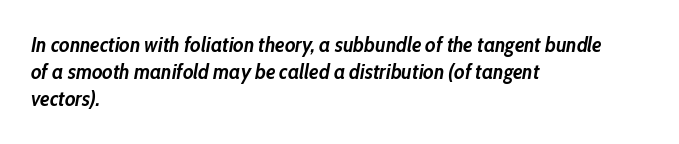
Q: Is the text bold? A: Yes.
Q: Is the text italic (slanted)? A: Yes, it leans right by about 10 degrees.
Q: Is the text underlined? A: No.
Q: How is the paragraph aligned? A: Left-aligned.
Q: Is the spacing between letters normal or unusually wide? A: Normal.
Q: Is the spacing between lines tight, normal or loose? A: Normal.
